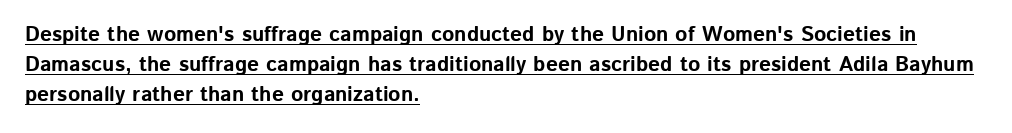
The image shows 21 px bold type, upright; set left-aligned, normal line spacing (1.43x), normal letter spacing, underlined.
